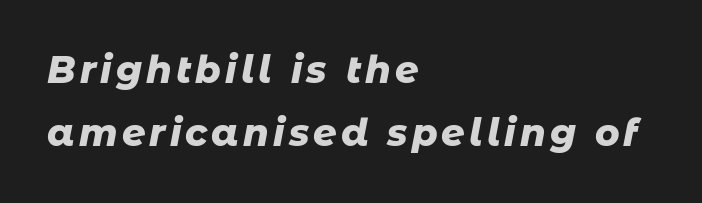
Q: Is the text bold? A: Yes.
Q: Is the text italic (slanted)? A: Yes, it leans right by about 11 degrees.
Q: Is the text underlined? A: No.
Q: How is the paragraph aligned? A: Left-aligned.
Q: Is the spacing between lines tight, normal or loose? A: Normal.
Q: Width (condensed, normal, or wide)? A: Normal.
Q: Stroke contrast? A: Low.
Q: x-height? A: Medium.
Q: Monospaced? A: No.
